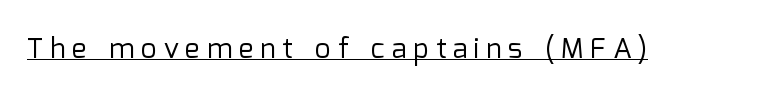
{"serif": "no", "italic": "no", "bold": "no", "weight": "regular", "width": "normal", "stroke_contrast": "low", "x_height": "medium", "monospaced": "no", "underline": "yes", "letter_spacing": "wide", "letter_spacing_em": 0.24, "glyph_px": 28}
